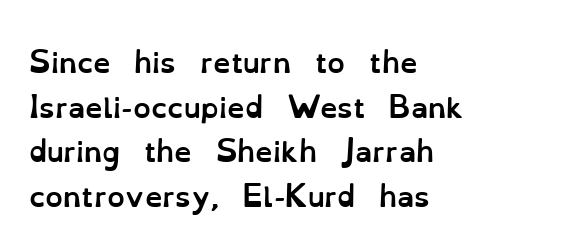
{"italic": "no", "bold": "yes", "weight": "semibold", "width": "normal", "stroke_contrast": "low", "x_height": "small", "monospaced": "no", "underline": "no", "align": "left", "line_spacing": "normal", "line_spacing_ratio": 1.59, "letter_spacing": "normal", "letter_spacing_em": 0.0, "glyph_px": 28}
